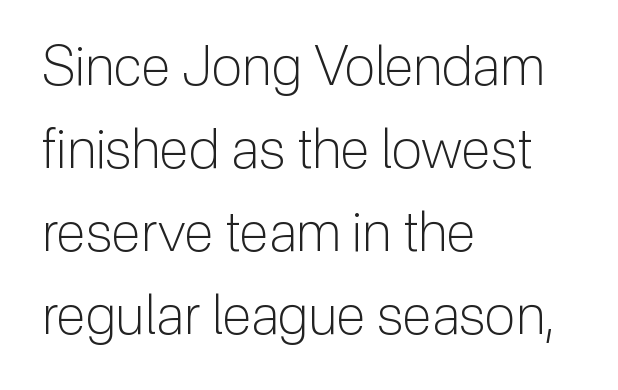
Between one letter and the next there's only the usual sliver of space. Think of a printed novel: that variable character pitch is what you see here. This sample keeps an unexceptional amount of space between lines. Regarding serifs, this sample does without them. These lines are set flush left with a ragged right edge. Descender tails drop into unmarked territory.
